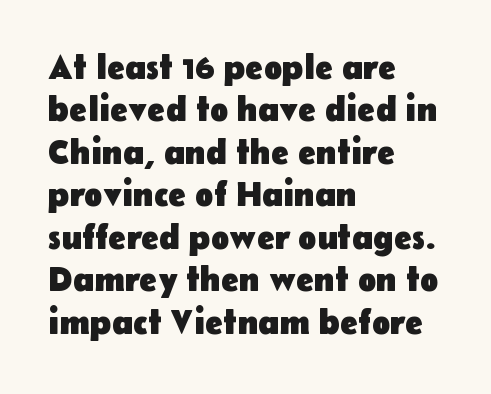
{"serif": "no", "italic": "no", "bold": "yes", "weight": "heavy", "width": "normal", "stroke_contrast": "low", "x_height": "medium", "monospaced": "no", "underline": "no", "align": "left", "line_spacing": "normal", "line_spacing_ratio": 1.25, "letter_spacing": "normal", "letter_spacing_em": 0.0, "glyph_px": 34}
